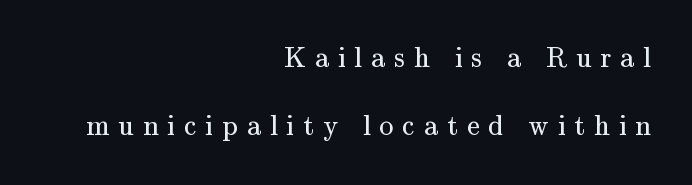
The image shows 28 px regular-weight serif type, upright; set right-aligned, loose line spacing (2.44x), unusually wide letter spacing (+0.32 em), not underlined; medium stroke contrast and a small x-height.
